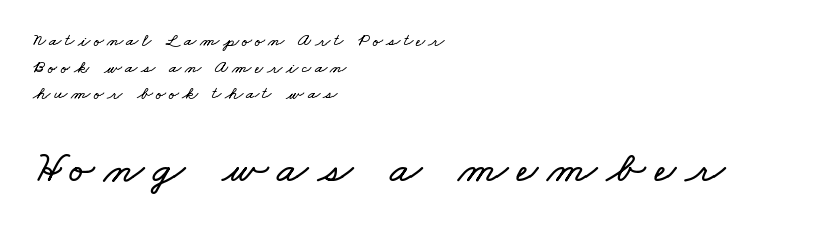
A bare baseline throughout the passage. Does extra space separate the letters? Yes, quite a lot of it. Visually the block forms a straight wall on the left and a jagged coastline on the right. Spacing verdict: proportional, widths tailored to each character. Interline gaps are of average width in this sample.
